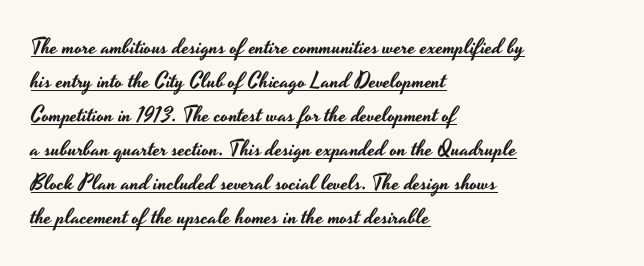
Q: Is the text italic (slanted)? A: Yes.
Q: Is the text underlined? A: Yes.
Q: How is the paragraph aligned? A: Left-aligned.
Q: Is the spacing between letters normal or unusually wide? A: Normal.
Q: Is the spacing between lines tight, normal or loose? A: Normal.
